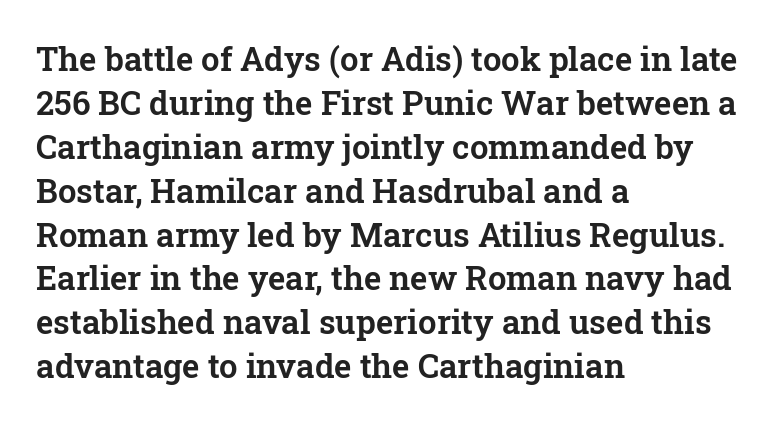
Bare-footed words on every line. Baseline-to-baseline distance is the conventional proportion of letter height. The lettering stays uniformly vertical, giving the passage a roman look. Looks like regular typesetting: each glyph gets only the width it needs.
